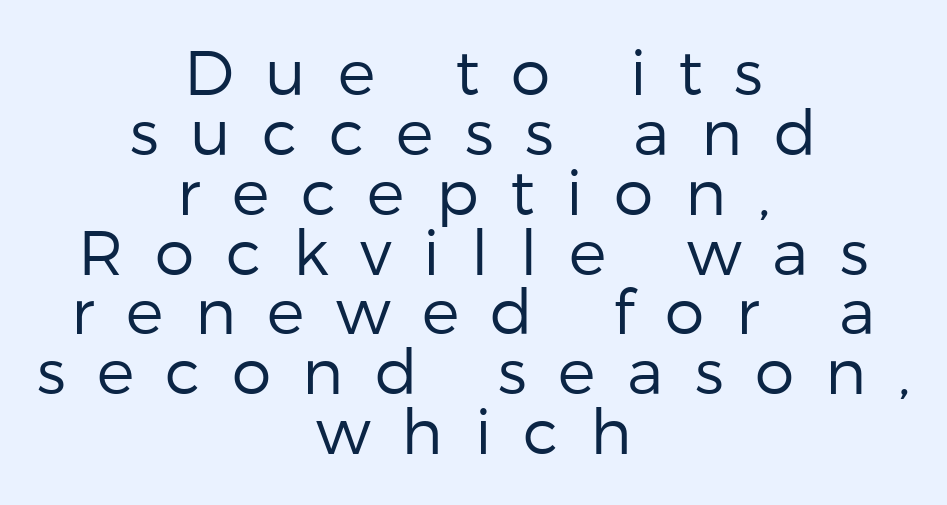
The image shows 63 px regular-weight sans-serif type, upright; set centered, tight line spacing (0.95x), unusually wide letter spacing (+0.5 em), not underlined; low stroke contrast and a medium x-height.
